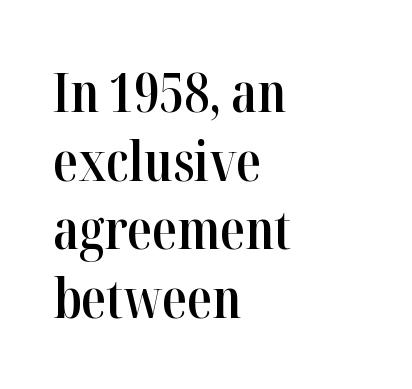
{"serif": "yes", "italic": "no", "bold": "semi", "weight": "semibold", "width": "condensed", "stroke_contrast": "high", "x_height": "medium", "monospaced": "no", "underline": "no", "align": "left", "line_spacing": "normal", "line_spacing_ratio": 1.25, "letter_spacing": "normal", "letter_spacing_em": 0.0, "glyph_px": 55}
